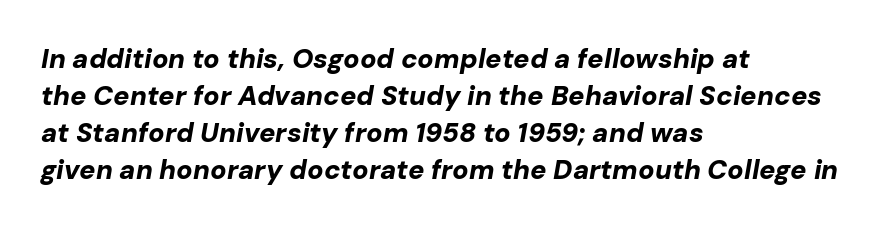
{"italic": "yes", "lean": "right", "slant_degrees": 10, "bold": "yes", "underline": "no", "align": "left", "line_spacing": "normal", "line_spacing_ratio": 1.37, "letter_spacing": "normal", "letter_spacing_em": 0.0, "glyph_px": 27}
